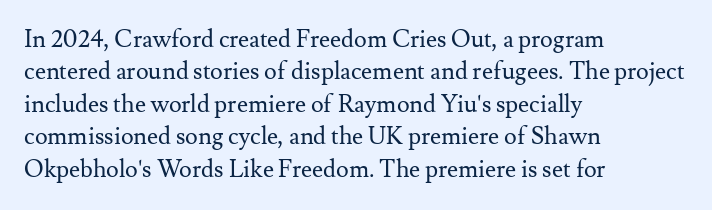
{"italic": "no", "bold": "no", "underline": "no", "align": "left", "line_spacing": "normal", "line_spacing_ratio": 1.35, "letter_spacing": "normal", "letter_spacing_em": 0.0, "glyph_px": 24}
